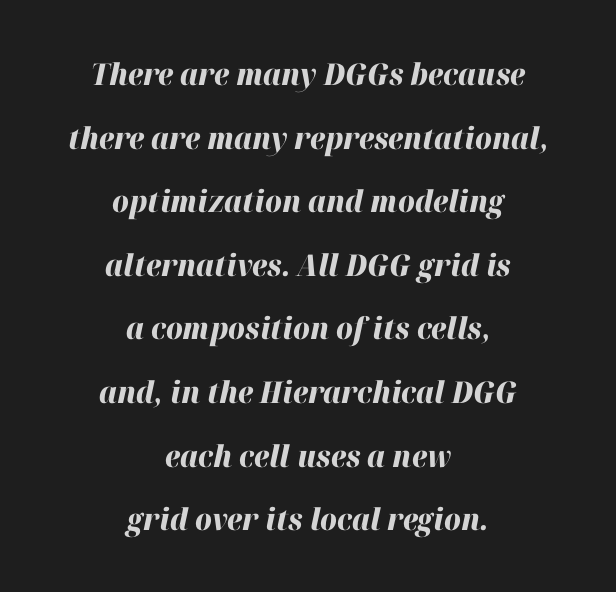
{"italic": "yes", "lean": "right", "slant_degrees": 12, "bold": "yes", "weight": "heavy", "width": "normal", "stroke_contrast": "high", "x_height": "medium", "monospaced": "no", "underline": "no", "align": "center", "line_spacing": "loose", "line_spacing_ratio": 2.12, "letter_spacing": "normal", "letter_spacing_em": 0.0, "glyph_px": 30}
